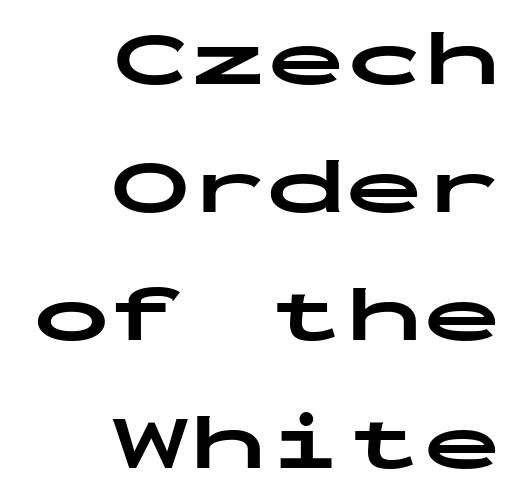
{"serif": "no", "italic": "no", "bold": "yes", "weight": "bold", "width": "wide", "stroke_contrast": "low", "x_height": "medium", "monospaced": "yes", "underline": "no", "align": "right", "line_spacing": "normal", "line_spacing_ratio": 1.64, "letter_spacing": "normal", "letter_spacing_em": 0.0, "glyph_px": 78}
